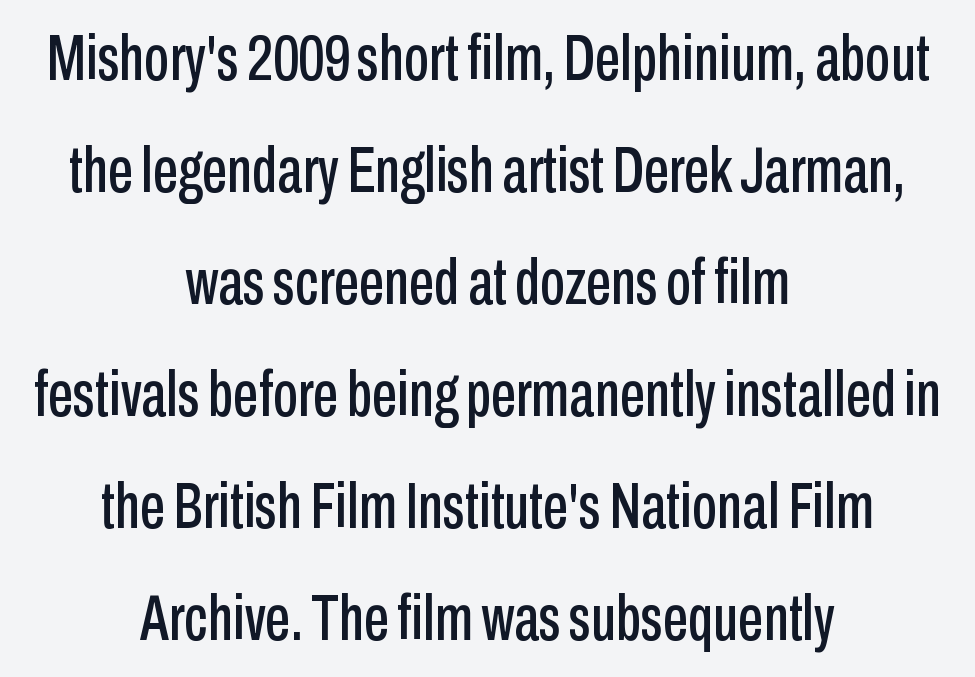
The face used here is a sans, in the tradition of grotesques and geometrics. Do the characters align in a grid? No, the font is proportional. Compared with a flush-left layout, this one balances lines on the center instead. Tall strokes in this sample are plumb rather than angled. Quick note: underline off. The tracking reads as untouched default to a designer's eye.
